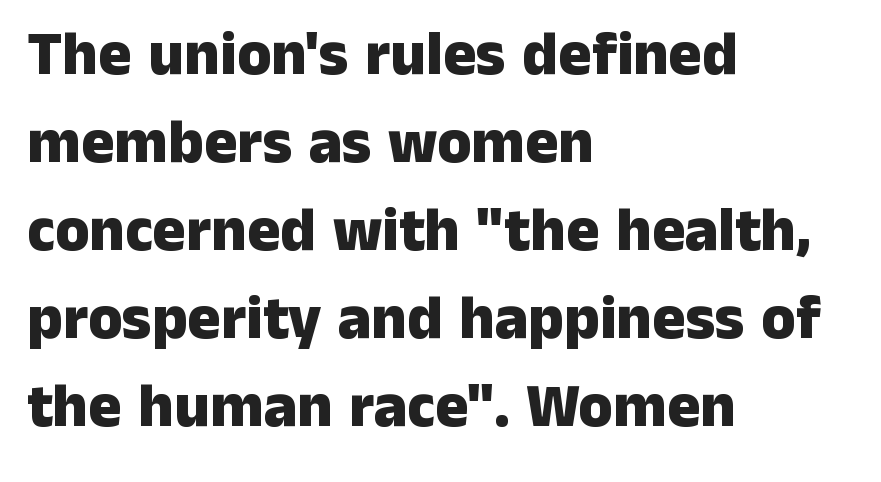
Q: Is the text bold? A: Yes.
Q: Is the text italic (slanted)? A: No, it is upright.
Q: Is the typeface a serif or a sans-serif typeface? A: Sans-serif.
Q: Is the text underlined? A: No.
Q: How is the paragraph aligned? A: Left-aligned.
Q: Is the spacing between letters normal or unusually wide? A: Normal.
Q: Is the spacing between lines tight, normal or loose? A: Normal.
Q: Width (condensed, normal, or wide)? A: Normal.
Q: Stroke contrast? A: Low.
Q: x-height? A: Medium.
Q: Monospaced? A: No.
